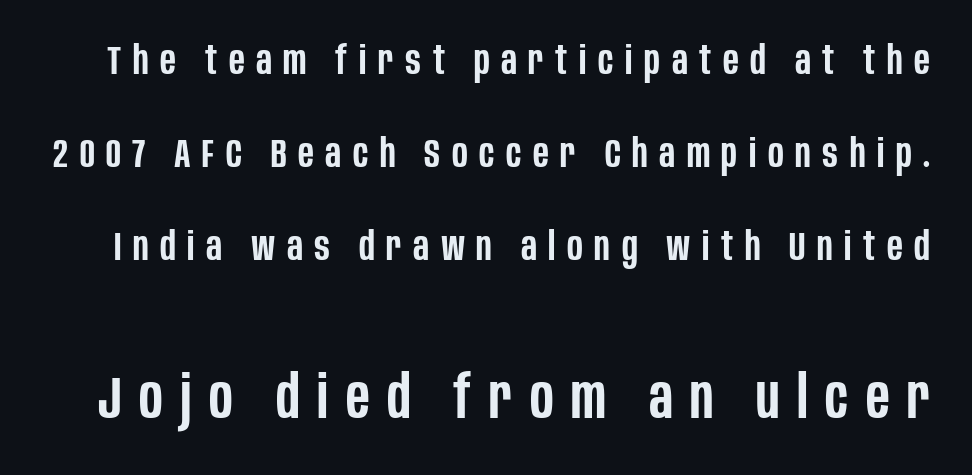
Q: Is the text bold? A: Semi-bold.
Q: Is the text italic (slanted)? A: No, it is upright.
Q: Is the typeface a serif or a sans-serif typeface? A: Sans-serif.
Q: Is the text underlined? A: No.
Q: Is the spacing between letters normal or unusually wide? A: Unusually wide.
Q: Is the spacing between lines tight, normal or loose? A: Loose.
Q: Which block of text is set in a larger size, the first (top) or the second (bottom)? A: The second (bottom) one.
Q: Width (condensed, normal, or wide)? A: Condensed.
Q: Stroke contrast? A: Low.
Q: x-height? A: Large.
Q: Monospaced? A: No.
